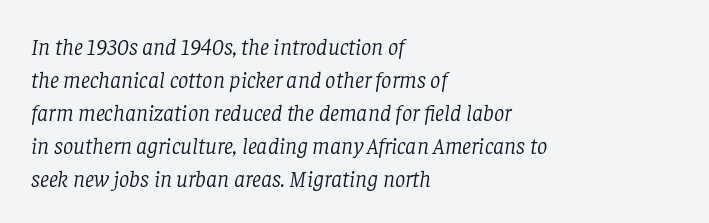
Is the stroke heavy? The answer is a plain regular-or-lighter. Regarding leading, the lines here are spaced in the standard way. The line texture is even and compact thanks to regular tracking. Designer's note — italics engaged. Horizontally, the lines are justified to the leading edge only.
